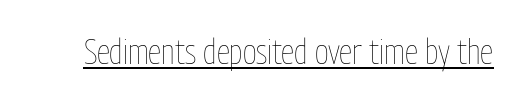
Every word sits above its own underline. Does extra space separate the letters? No, they use regular spacing. Vertical strokes here are truly vertical. The characters are drawn with everyday or finer stroke widths. Each letter keeps its own natural width here, so spacing adapts to shape.
